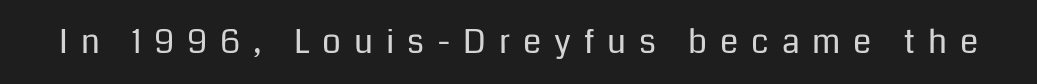
The image shows 33 px regular-weight sans-serif type, upright; set unusually wide letter spacing (+0.39 em), not underlined; low stroke contrast and a medium x-height.
